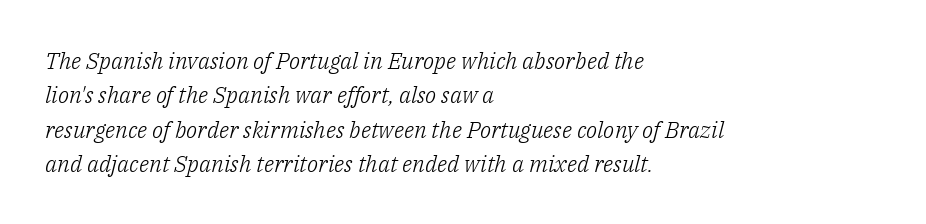
Does the leading feel generous? No, just average. Leftover space on each line is placed entirely after the last word. Words appear dense and cohesive because spacing is normal. The letters are slanted; this is an italic face. The strokes carry an ordinary text weight at most. Descender tails drop into unmarked territory.
